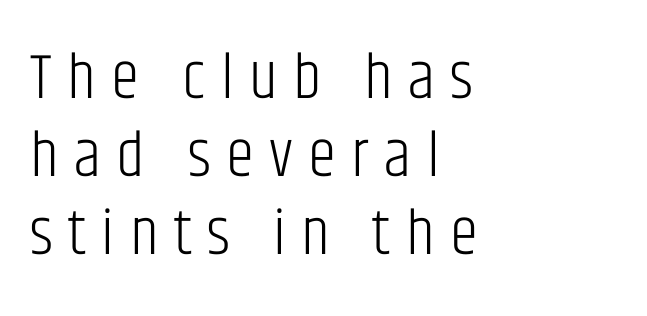
{"serif": "no", "italic": "no", "bold": "no", "weight": "light", "width": "condensed", "stroke_contrast": "low", "x_height": "large", "monospaced": "no", "underline": "no", "align": "left", "line_spacing_ratio": 1.22, "letter_spacing": "wide", "letter_spacing_em": 0.24, "glyph_px": 64}
